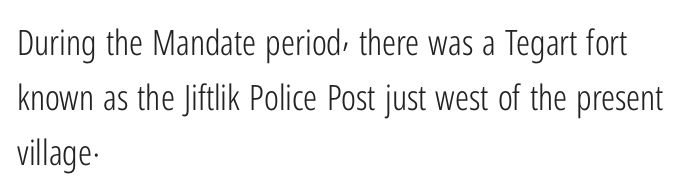
Look at the tracking — it's just the regular setting, nothing added. Short and long lines alike share a common starting point at left. Is the stroke heavy? The answer is a plain regular-or-lighter. Here the designer chose a conventional face with non-uniform glyph widths.
